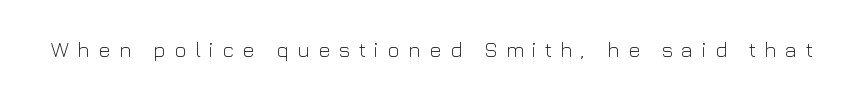
The image shows 21 px text type, upright; set unusually wide letter spacing (+0.4 em), not underlined.
